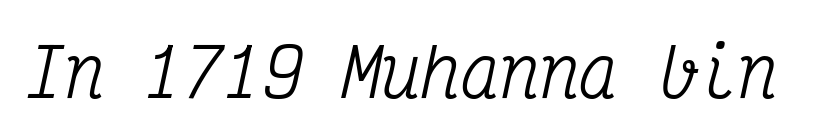
{"serif": "yes", "italic": "yes", "lean": "right", "slant_degrees": 12, "width": "condensed", "stroke_contrast": "medium", "x_height": "medium", "monospaced": "yes", "underline": "no", "letter_spacing": "normal", "letter_spacing_em": 0.0, "glyph_px": 66}
